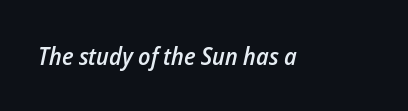
Q: Is the text bold? A: Semi-bold.
Q: Is the text italic (slanted)? A: Yes, it leans right by about 12 degrees.
Q: Is the text underlined? A: No.
Q: Is the spacing between letters normal or unusually wide? A: Normal.
